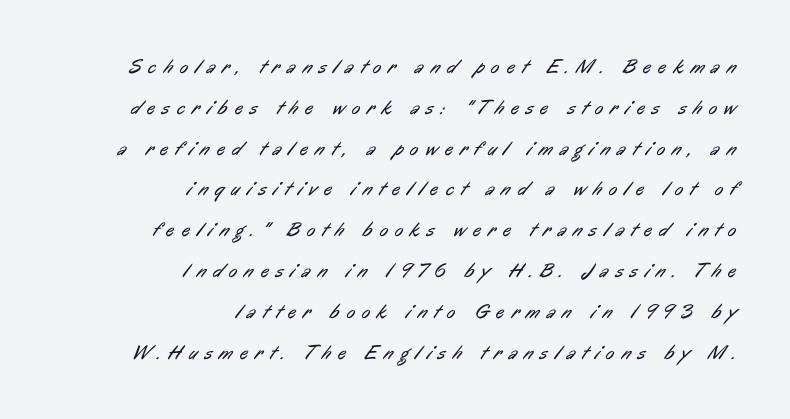
Q: Is the text bold? A: No.
Q: Is the text underlined? A: No.
Q: How is the paragraph aligned? A: Right-aligned.
Q: Is the spacing between letters normal or unusually wide? A: Unusually wide.
Q: Is the spacing between lines tight, normal or loose? A: Loose.
